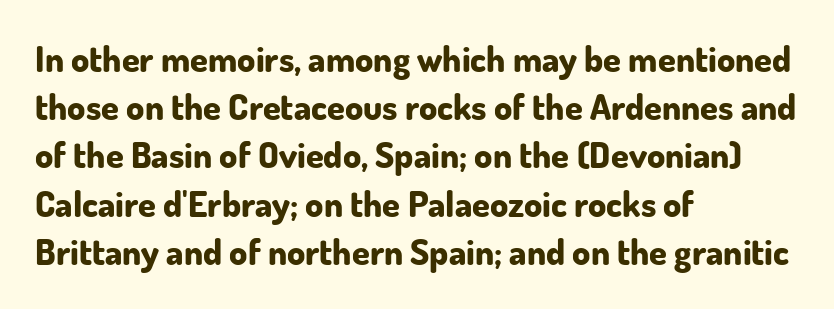
The image shows 36 px bold sans-serif type, upright; set left-aligned, normal line spacing (1.34x), normal letter spacing, not underlined; low stroke contrast and a small x-height.
